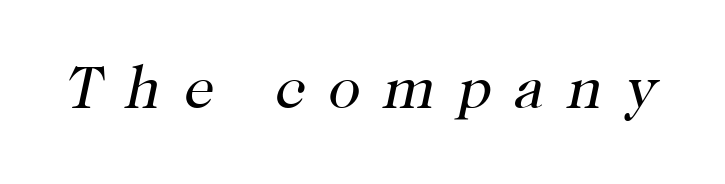
Q: Is the text bold? A: No.
Q: Is the text italic (slanted)? A: Yes, it leans right by about 12 degrees.
Q: Is the typeface a serif or a sans-serif typeface? A: Serif.
Q: Is the text underlined? A: No.
Q: Is the spacing between letters normal or unusually wide? A: Unusually wide.
Q: Width (condensed, normal, or wide)? A: Normal.
Q: Stroke contrast? A: High.
Q: x-height? A: Medium.
Q: Monospaced? A: No.
